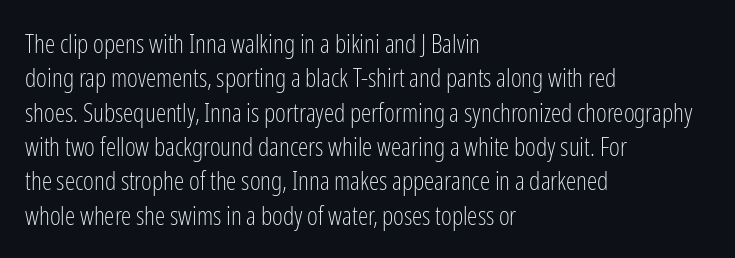
Leftover space on each line is placed entirely after the last word. Notice how the stems are strictly vertical — no italics here. The rendering uses a moderate line-height, typical for paragraphs. Underlining? Definitely not there. A light-to-regular cut is what we see here.
